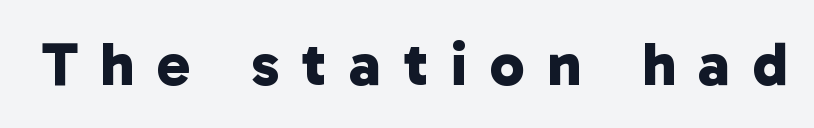
{"serif": "no", "bold": "yes", "weight": "bold", "width": "normal", "stroke_contrast": "low", "x_height": "medium", "monospaced": "no", "underline": "no", "letter_spacing": "wide", "letter_spacing_em": 0.36, "glyph_px": 62}
